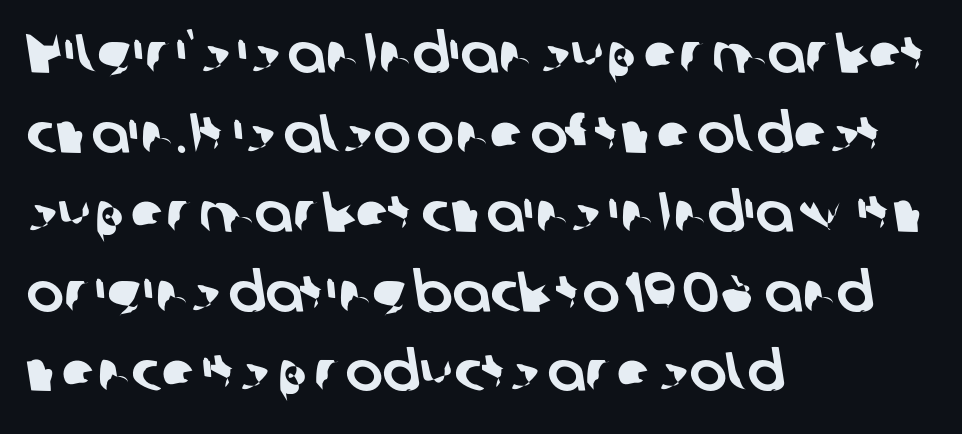
The lines in this sample share a left origin and differ only in where they stop. Vertically, the passage feels balanced, rows spaced as you'd expect. You could not count columns in this text — the font is proportionally spaced. The passage shown has conventional tracking throughout.
